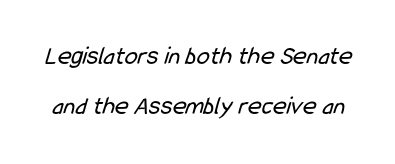
Bold? No — there's no thickening of the strokes. The baseline area is clear. The gaps between neighbouring characters are ordinary and unremarkable. Whoever set this chose breathing room over compactness in the vertical rhythm.
